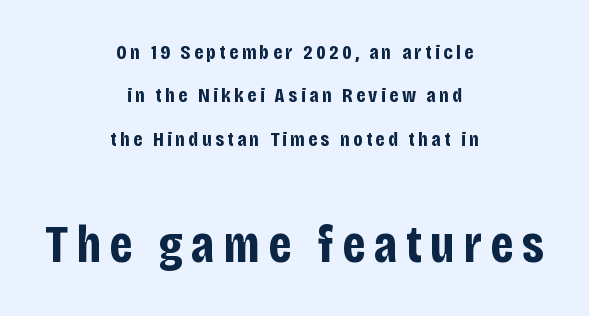
{"serif": "no", "italic": "no", "bold": "yes", "weight": "bold", "width": "condensed", "stroke_contrast": "low", "x_height": "large", "monospaced": "no", "underline": "no", "align": "center", "line_spacing": "loose", "line_spacing_ratio": 2.07, "larger_block": "second", "size_ratio": 2.52, "glyph_px": 53}
